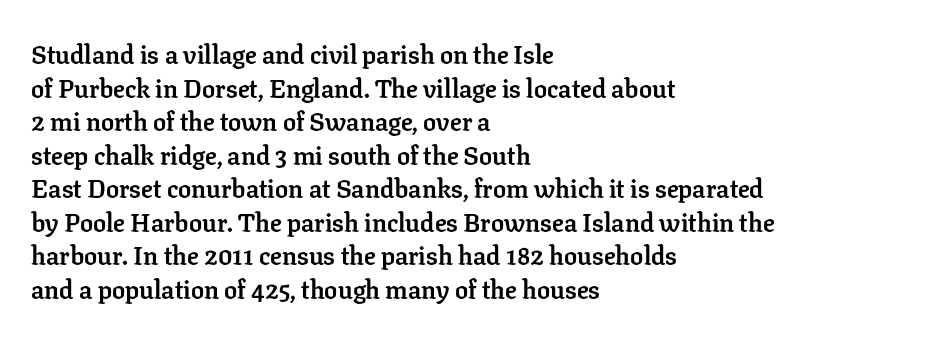
The image shows 26 px bold type, upright; set left-aligned, normal line spacing (1.29x), normal letter spacing, not underlined.
